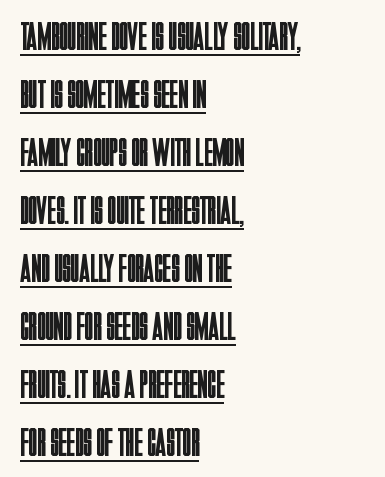
The image shows 40 px regular-weight, condensed sans-serif type, upright; set left-aligned, normal line spacing (1.45x), normal letter spacing, underlined; low stroke contrast and a large x-height.
